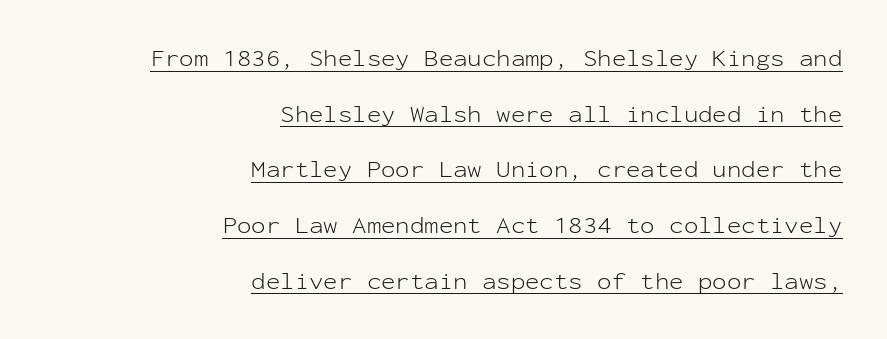
{"italic": "no", "bold": "no", "underline": "yes", "align": "right", "line_spacing": "loose", "line_spacing_ratio": 2.32, "letter_spacing": "normal", "letter_spacing_em": 0.0, "glyph_px": 24}
